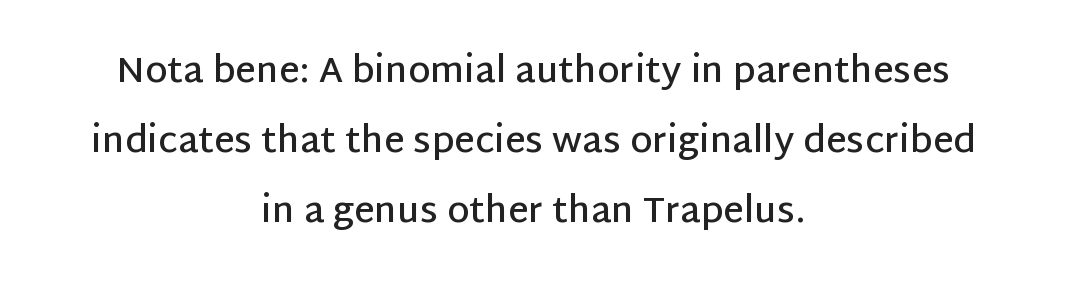
Q: Is the text bold? A: Semi-bold.
Q: Is the text italic (slanted)? A: No, it is upright.
Q: Is the typeface a serif or a sans-serif typeface? A: Sans-serif.
Q: Is the text underlined? A: No.
Q: How is the paragraph aligned? A: Centered.
Q: Is the spacing between letters normal or unusually wide? A: Normal.
Q: Is the spacing between lines tight, normal or loose? A: Loose.
Q: Width (condensed, normal, or wide)? A: Normal.
Q: Stroke contrast? A: Low.
Q: x-height? A: Large.
Q: Monospaced? A: No.
